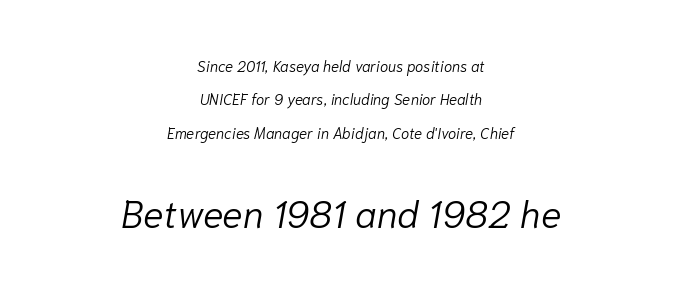
{"italic": "yes", "lean": "right", "slant_degrees": 10, "bold": "no", "weight": "light", "width": "normal", "stroke_contrast": "low", "x_height": "medium", "monospaced": "no", "underline": "no", "align": "center", "line_spacing": "loose", "line_spacing_ratio": 2.23, "letter_spacing": "normal", "letter_spacing_em": 0.0, "larger_block": "second", "size_ratio": 2.53, "glyph_px": 38}
